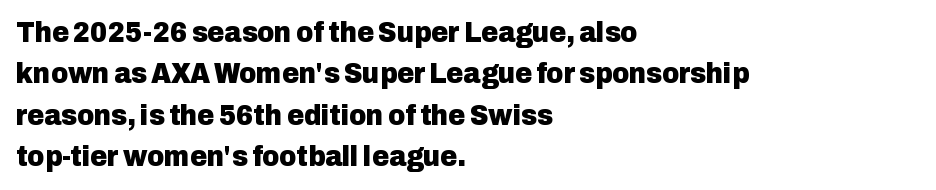
Q: Is the text bold? A: Yes.
Q: Is the text italic (slanted)? A: No, it is upright.
Q: Is the typeface a serif or a sans-serif typeface? A: Sans-serif.
Q: Is the text underlined? A: No.
Q: How is the paragraph aligned? A: Left-aligned.
Q: Is the spacing between letters normal or unusually wide? A: Normal.
Q: Is the spacing between lines tight, normal or loose? A: Normal.
Q: Width (condensed, normal, or wide)? A: Normal.
Q: Stroke contrast? A: Low.
Q: x-height? A: Medium.
Q: Monospaced? A: No.
